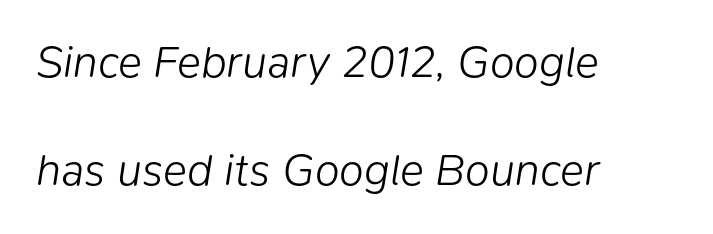
Q: Is the text bold? A: No.
Q: Is the text italic (slanted)? A: Yes, it leans right by about 9 degrees.
Q: Is the text underlined? A: No.
Q: How is the paragraph aligned? A: Left-aligned.
Q: Is the spacing between letters normal or unusually wide? A: Normal.
Q: Is the spacing between lines tight, normal or loose? A: Loose.
Q: Width (condensed, normal, or wide)? A: Normal.
Q: Stroke contrast? A: Low.
Q: x-height? A: Medium.
Q: Monospaced? A: No.
